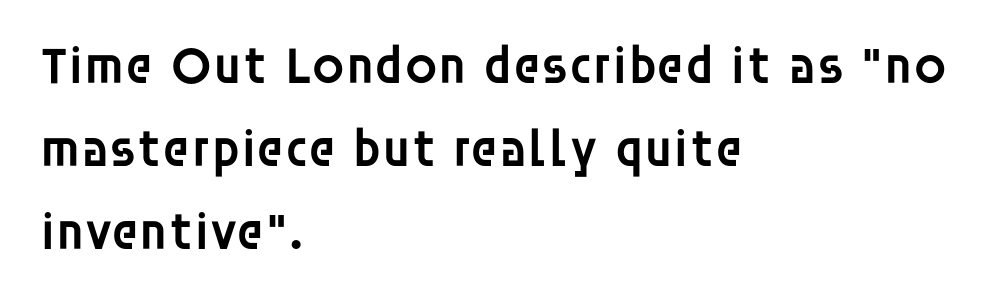
The image shows 53 px semibold sans-serif type, upright; set left-aligned, normal line spacing (1.57x), normal letter spacing, not underlined; low stroke contrast and a large x-height.
